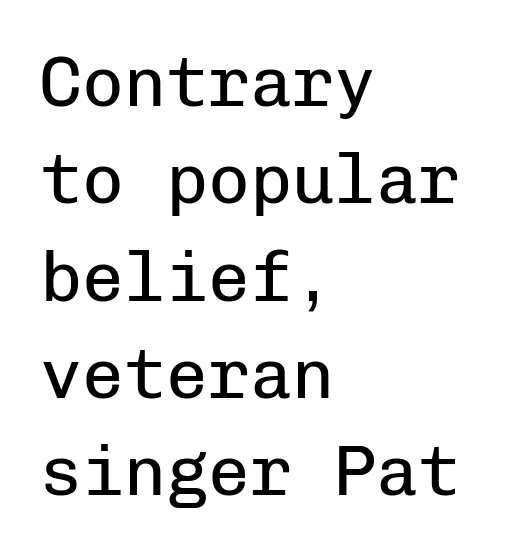
The image shows 70 px regular-weight sans-serif type, upright, monospaced; set left-aligned, normal line spacing (1.39x), normal letter spacing, not underlined; low stroke contrast and a medium x-height.
